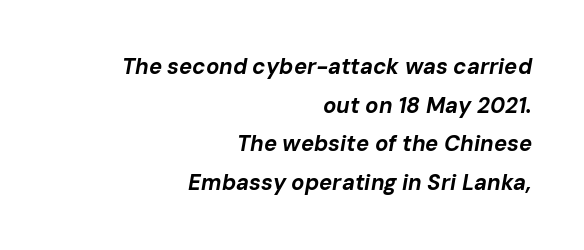
The image shows 22 px bold type, italic (leaning right); set right-aligned, line spacing 1.76x, normal letter spacing, not underlined.
